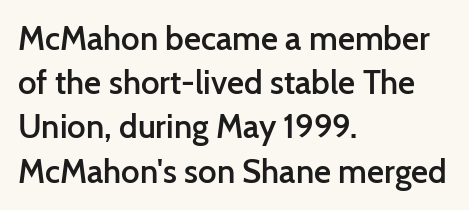
{"serif": "no", "italic": "no", "bold": "semi", "weight": "semibold", "width": "normal", "stroke_contrast": "low", "x_height": "medium", "monospaced": "no", "underline": "no", "align": "left", "line_spacing": "normal", "line_spacing_ratio": 1.34, "letter_spacing": "normal", "letter_spacing_em": 0.0, "glyph_px": 33}
